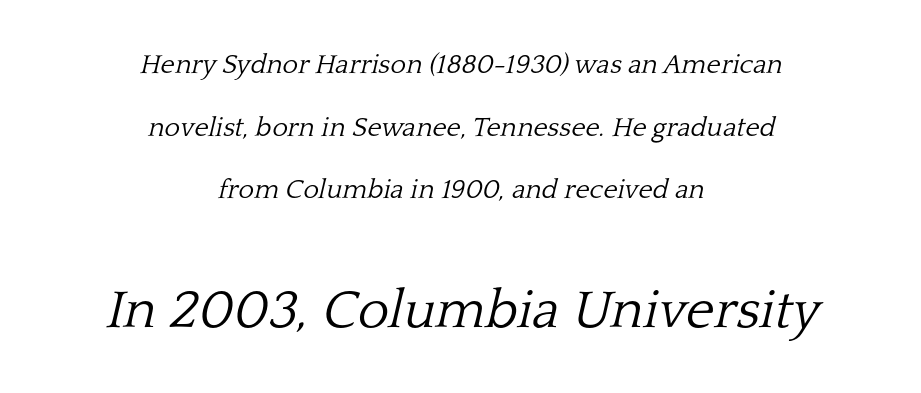
{"serif": "yes", "italic": "yes", "lean": "right", "slant_degrees": 13, "bold": "no", "weight": "light", "width": "normal", "stroke_contrast": "low", "x_height": "medium", "monospaced": "no", "underline": "no", "align": "center", "line_spacing": "loose", "line_spacing_ratio": 2.32, "letter_spacing": "normal", "letter_spacing_em": 0.0, "larger_block": "second", "size_ratio": 2.0, "glyph_px": 54}
